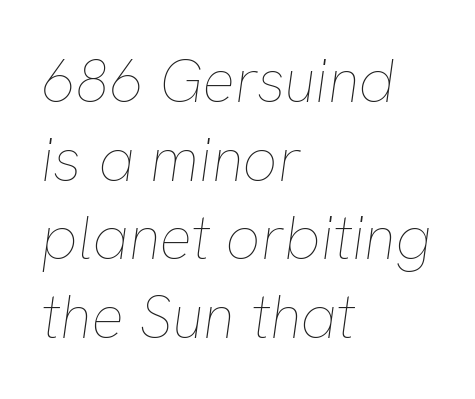
Underlining? Definitely not there. In terms of letterspacing, this is plain default setting. This is not heavy type; no bold has been used. What's the leading like? Ordinary, nothing unusual.
